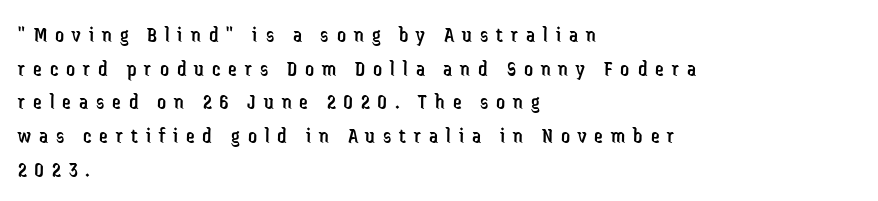
The image shows 22 px text type, upright; set left-aligned, normal line spacing (1.53x), unusually wide letter spacing (+0.36 em), not underlined.
